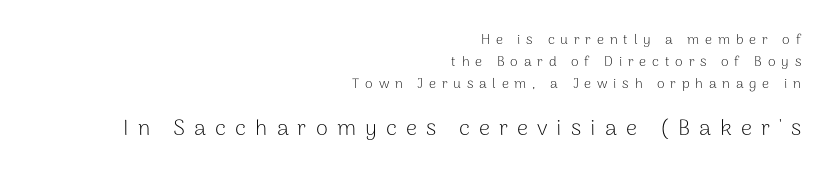
{"italic": "no", "bold": "no", "underline": "no", "align": "right", "line_spacing": "normal", "line_spacing_ratio": 1.56, "letter_spacing": "wide", "letter_spacing_em": 0.41, "larger_block": "second", "size_ratio": 1.57, "glyph_px": 22}
